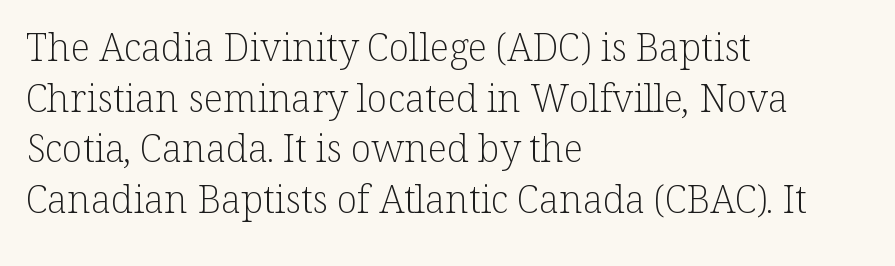
Q: Is the text bold? A: No.
Q: Is the text italic (slanted)? A: No, it is upright.
Q: Is the typeface a serif or a sans-serif typeface? A: Serif.
Q: Is the text underlined? A: No.
Q: How is the paragraph aligned? A: Left-aligned.
Q: Is the spacing between letters normal or unusually wide? A: Normal.
Q: Is the spacing between lines tight, normal or loose? A: Normal.
Q: Width (condensed, normal, or wide)? A: Normal.
Q: Stroke contrast? A: Low.
Q: x-height? A: Medium.
Q: Monospaced? A: No.
